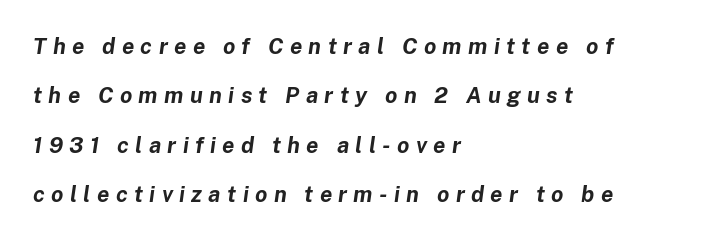
Q: Is the text bold? A: Yes.
Q: Is the text italic (slanted)? A: Yes, it leans right by about 8 degrees.
Q: Is the text underlined? A: No.
Q: How is the paragraph aligned? A: Left-aligned.
Q: Is the spacing between letters normal or unusually wide? A: Unusually wide.
Q: Is the spacing between lines tight, normal or loose? A: Loose.
